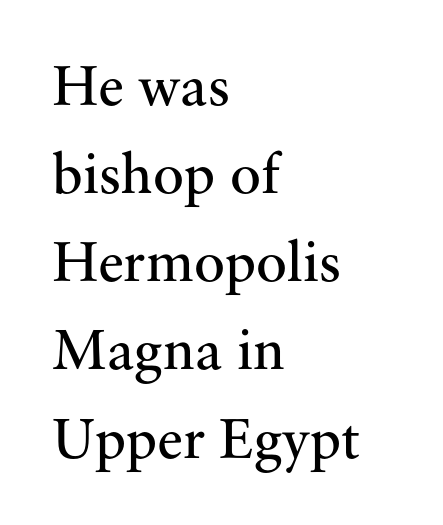
{"serif": "yes", "italic": "no", "bold": "no", "weight": "regular", "width": "normal", "stroke_contrast": "medium", "x_height": "small", "monospaced": "no", "underline": "no", "align": "left", "line_spacing": "normal", "line_spacing_ratio": 1.52, "letter_spacing": "normal", "letter_spacing_em": 0.0, "glyph_px": 58}
